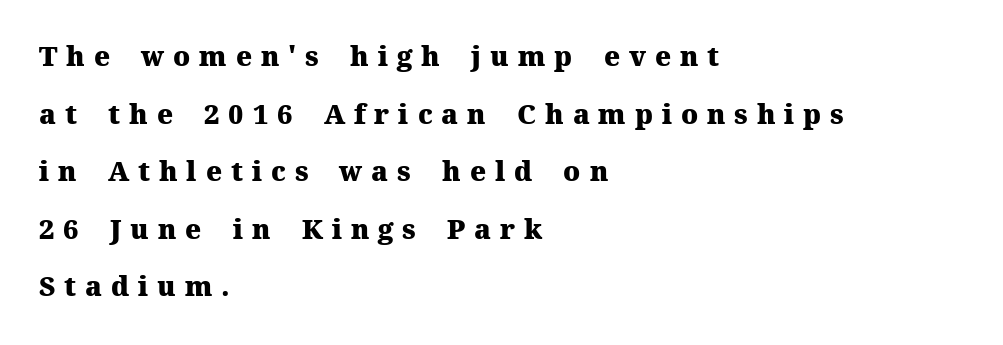
Q: Is the text bold? A: Yes.
Q: Is the text italic (slanted)? A: No, it is upright.
Q: Is the text underlined? A: No.
Q: How is the paragraph aligned? A: Left-aligned.
Q: Is the spacing between letters normal or unusually wide? A: Unusually wide.
Q: Is the spacing between lines tight, normal or loose? A: Loose.
